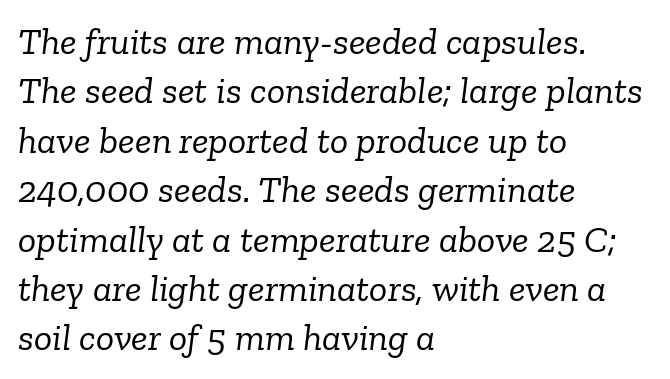
{"serif": "yes", "italic": "yes", "lean": "right", "slant_degrees": 6, "bold": "no", "weight": "light", "width": "normal", "stroke_contrast": "low", "x_height": "medium", "monospaced": "no", "underline": "no", "align": "left", "line_spacing": "normal", "line_spacing_ratio": 1.3, "letter_spacing": "normal", "letter_spacing_em": 0.0, "glyph_px": 38}
